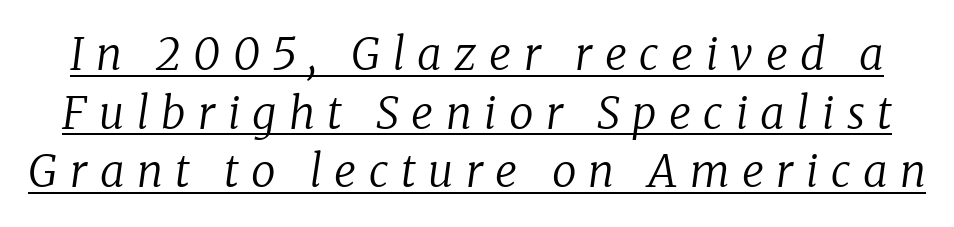
The image shows 44 px regular-weight serif type, italic (leaning right); set normal line spacing (1.33x), unusually wide letter spacing (+0.28 em), underlined; low stroke contrast and a medium x-height.
